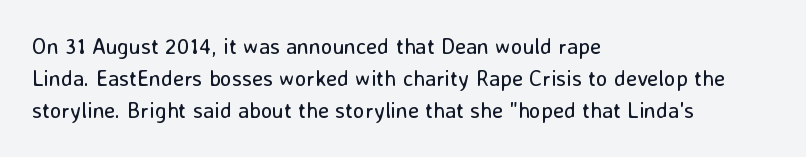
Q: Is the text bold? A: No.
Q: Is the text italic (slanted)? A: No, it is upright.
Q: Is the text underlined? A: No.
Q: How is the paragraph aligned? A: Left-aligned.
Q: Is the spacing between letters normal or unusually wide? A: Normal.
Q: Is the spacing between lines tight, normal or loose? A: Normal.
